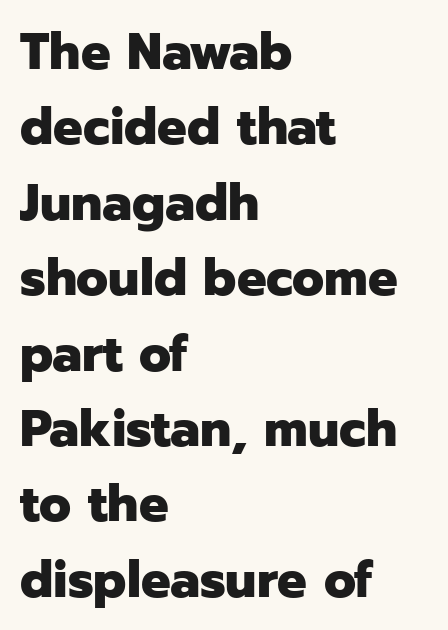
{"serif": "no", "italic": "no", "bold": "yes", "weight": "heavy", "width": "normal", "stroke_contrast": "low", "x_height": "medium", "monospaced": "no", "underline": "no", "align": "left", "line_spacing": "normal", "line_spacing_ratio": 1.45, "letter_spacing": "normal", "letter_spacing_em": 0.0, "glyph_px": 52}
